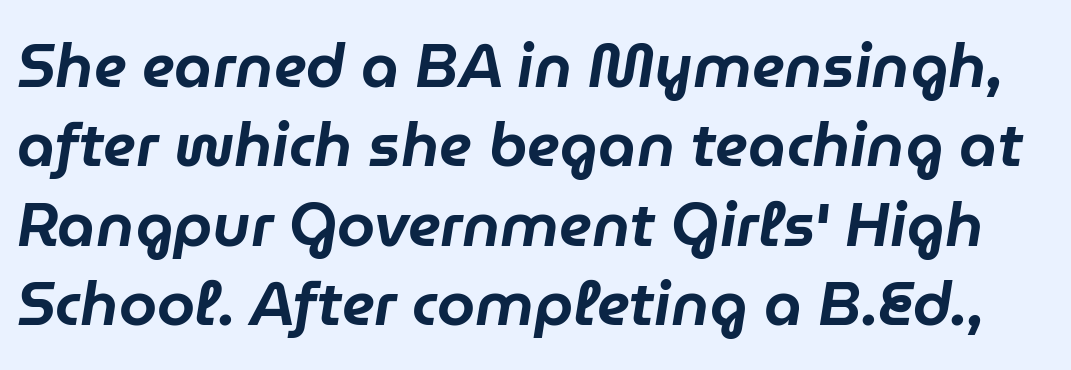
Compared with typical paragraphs, the rows here are spaced about the same. The foot of each line stays bare and open. This sample has the flowing, uneven cadence of proportional lettering. Slanted lettering throughout.
